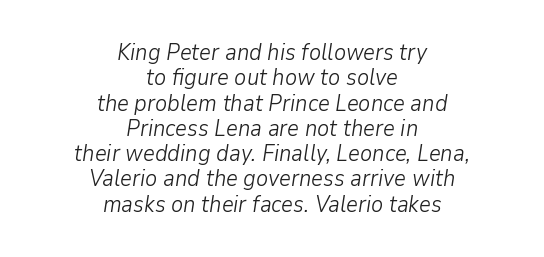
{"italic": "yes", "lean": "right", "slant_degrees": 9, "bold": "no", "underline": "no", "align": "center", "line_spacing": "tight", "line_spacing_ratio": 1.1, "letter_spacing": "normal", "letter_spacing_em": 0.0, "glyph_px": 23}
